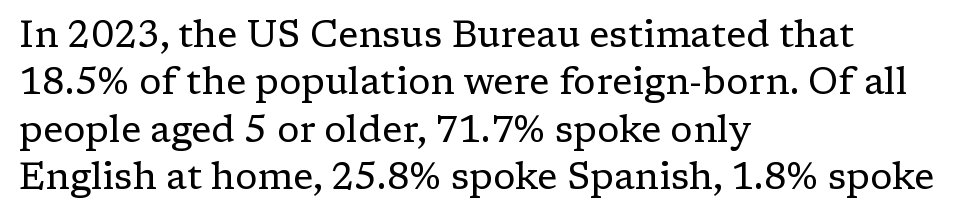
The letters stand straight up with perfectly vertical stems. Font category for this specimen: serif. The letterforms sit shoulder to shoulder at normal distance. These lines stack with their left ends in a neat column. This rendering features lettering with no underline.
